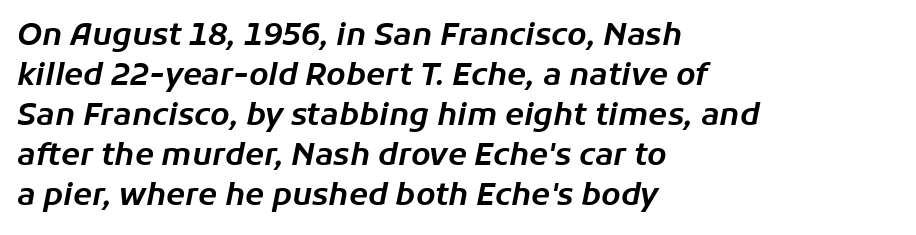
The image shows 31 px text type, italic (leaning right); set left-aligned, normal line spacing (1.29x), normal letter spacing, not underlined; low stroke contrast and a medium x-height.
